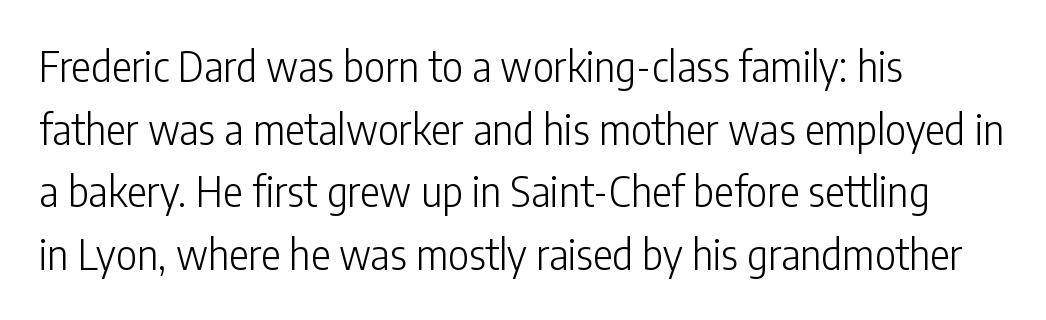
The image shows 41 px light, condensed sans-serif type, upright; set left-aligned, normal line spacing (1.53x), normal letter spacing, not underlined; low stroke contrast and a medium x-height.
